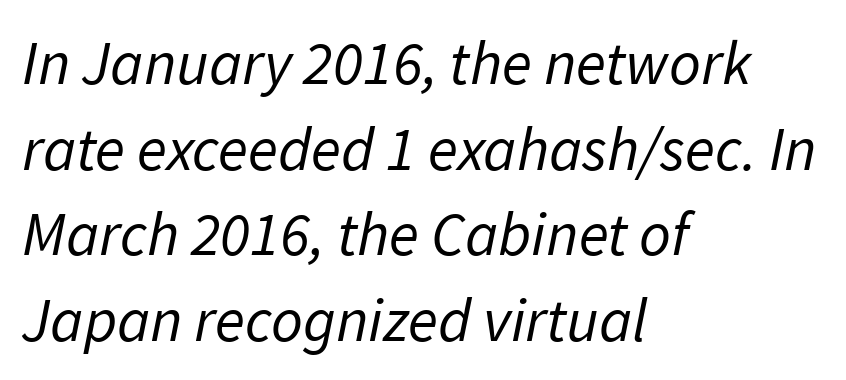
The image shows 62 px regular-weight sans-serif type; set left-aligned, normal line spacing (1.38x), normal letter spacing, not underlined; low stroke contrast and a medium x-height.
